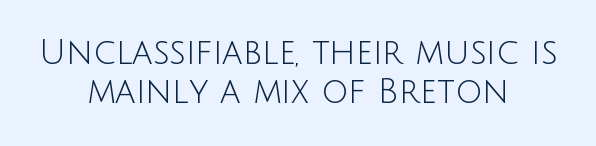
Q: Is the text bold? A: No.
Q: Is the text italic (slanted)? A: No, it is upright.
Q: Is the typeface a serif or a sans-serif typeface? A: Sans-serif.
Q: Is the text underlined? A: No.
Q: How is the paragraph aligned? A: Centered.
Q: Is the spacing between letters normal or unusually wide? A: Normal.
Q: Is the spacing between lines tight, normal or loose? A: Tight.
Q: Width (condensed, normal, or wide)? A: Normal.
Q: Stroke contrast? A: Low.
Q: x-height? A: Large.
Q: Monospaced? A: No.
